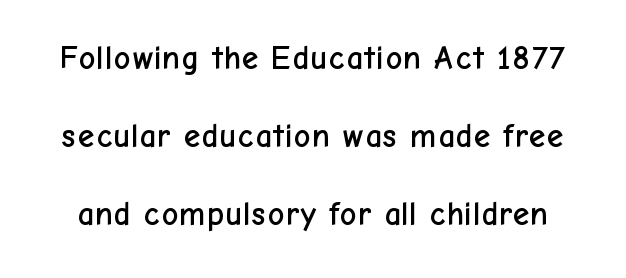
The image shows 33 px sans-serif type, upright; set loose line spacing (2.36x), normal letter spacing, not underlined; low stroke contrast and a medium x-height.
